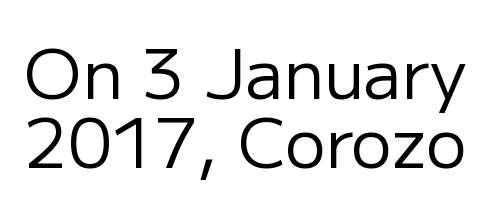
{"serif": "no", "italic": "no", "bold": "no", "weight": "regular", "width": "normal", "stroke_contrast": "low", "x_height": "medium", "monospaced": "no", "underline": "no", "line_spacing": "tight", "line_spacing_ratio": 1.02, "letter_spacing": "normal", "letter_spacing_em": 0.0, "glyph_px": 68}
